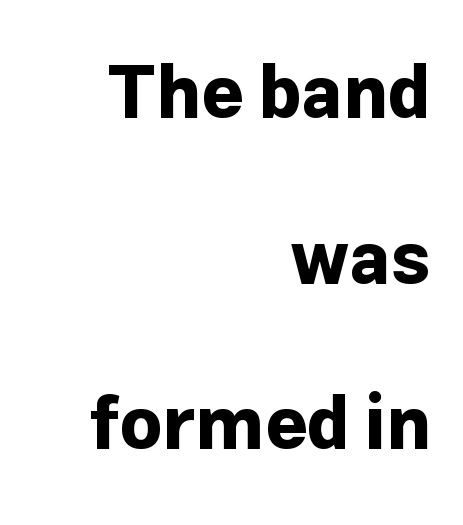
The image shows 73 px bold sans-serif type, upright; set right-aligned, loose line spacing (2.27x), normal letter spacing, not underlined; low stroke contrast and a medium x-height.
